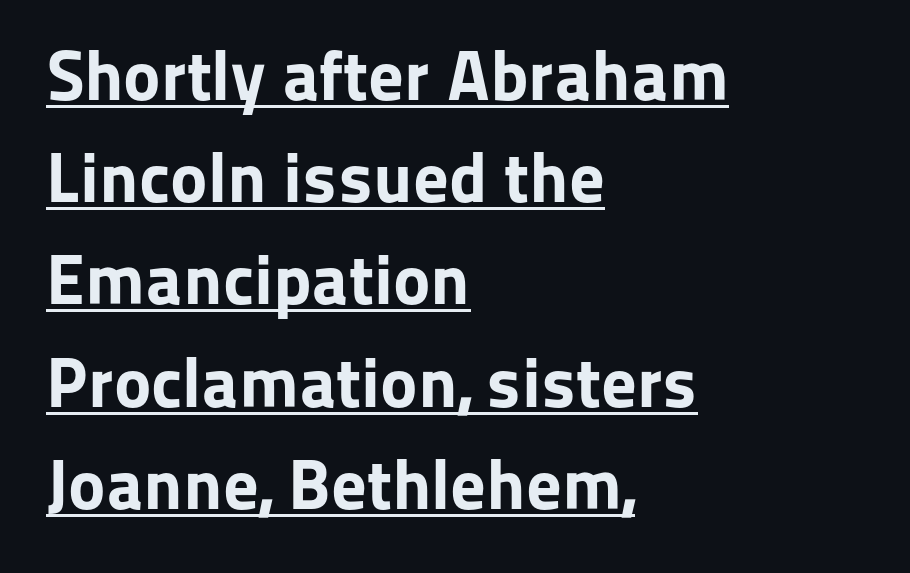
{"serif": "no", "italic": "no", "bold": "yes", "weight": "bold", "width": "normal", "stroke_contrast": "low", "x_height": "medium", "monospaced": "no", "underline": "yes", "align": "left", "line_spacing": "normal", "line_spacing_ratio": 1.44, "letter_spacing": "normal", "letter_spacing_em": 0.0, "glyph_px": 71}
